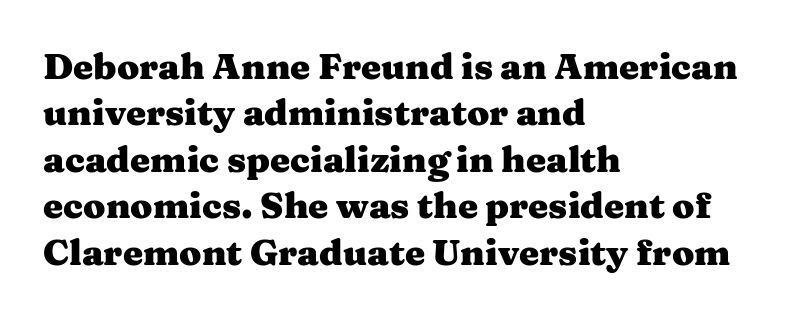
Ascenders rise straight up at ninety degrees. Line beginnings align vertically; line endings do not. No word sits above an underline. The leading is moderate, giving the passage an even texture. A typesetter would call this zero additional tracking.
